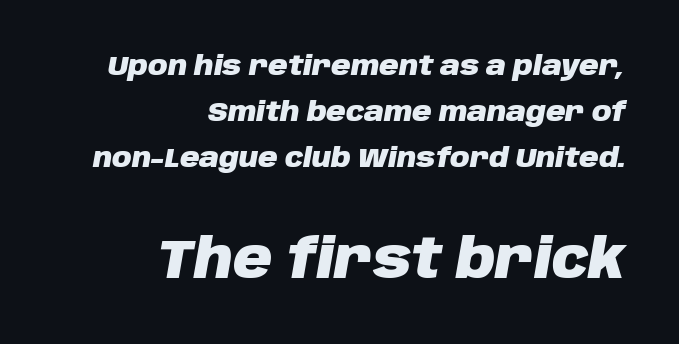
{"italic": "yes", "lean": "right", "slant_degrees": 10, "bold": "yes", "weight": "heavy", "width": "normal", "stroke_contrast": "low", "x_height": "large", "monospaced": "no", "underline": "no", "align": "right", "line_spacing_ratio": 1.71, "letter_spacing": "normal", "letter_spacing_em": 0.0, "larger_block": "second", "size_ratio": 2.0, "glyph_px": 54}
